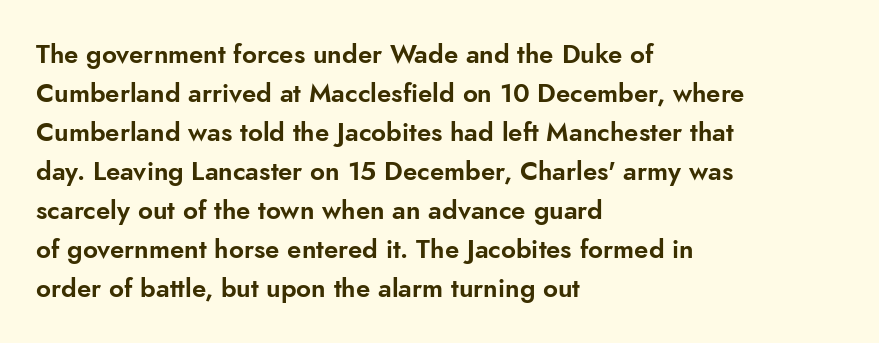
{"italic": "no", "underline": "no", "align": "left", "line_spacing": "normal", "line_spacing_ratio": 1.5, "letter_spacing": "normal", "letter_spacing_em": 0.0, "glyph_px": 26}
